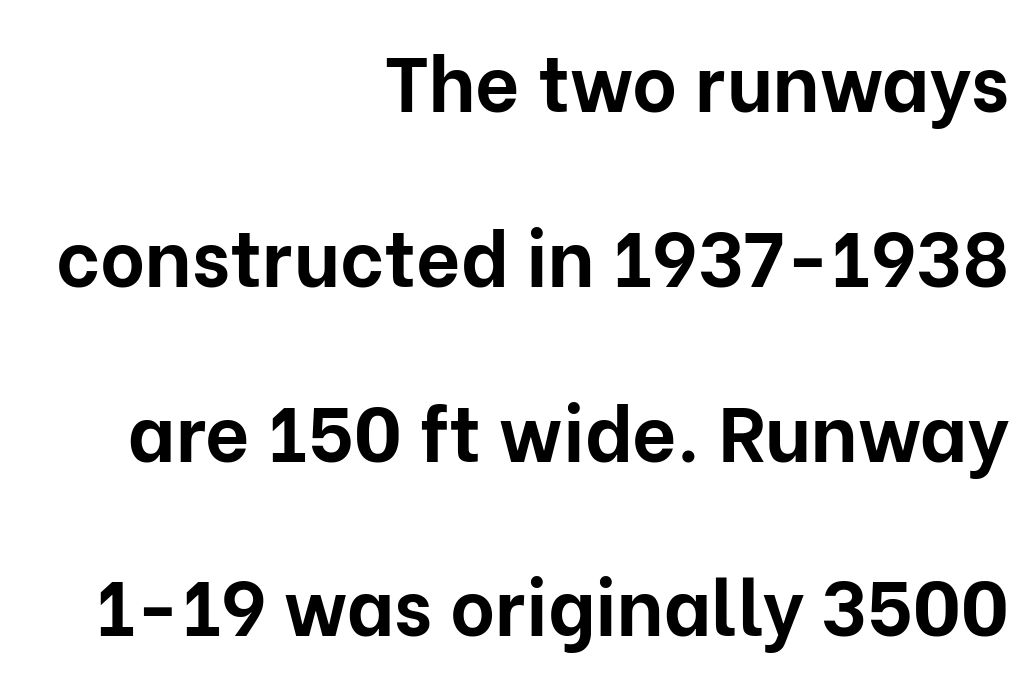
Q: Is the text bold? A: Yes.
Q: Is the text italic (slanted)? A: No, it is upright.
Q: Is the typeface a serif or a sans-serif typeface? A: Sans-serif.
Q: Is the text underlined? A: No.
Q: How is the paragraph aligned? A: Right-aligned.
Q: Is the spacing between letters normal or unusually wide? A: Normal.
Q: Is the spacing between lines tight, normal or loose? A: Loose.
Q: Width (condensed, normal, or wide)? A: Normal.
Q: Stroke contrast? A: Low.
Q: x-height? A: Medium.
Q: Monospaced? A: No.
